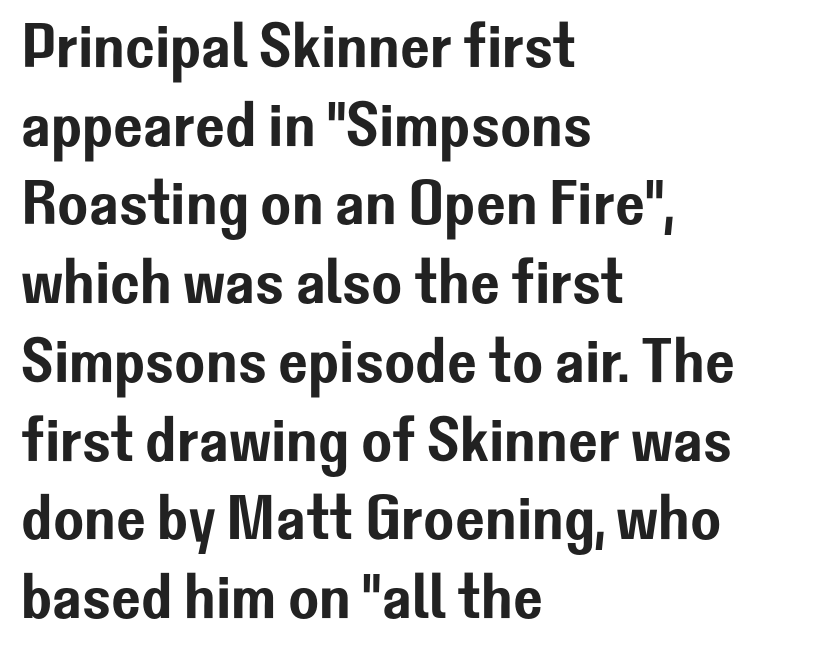
The area under the type is left untouched. The designer went with a sans here, leaving each stem footless. This is roman type, the default non-slanted kind. You could not count columns in this text — the font is proportionally spaced. Visually the block forms a straight wall on the left and a jagged coastline on the right. The vertical gap from one line to the next is medium.
